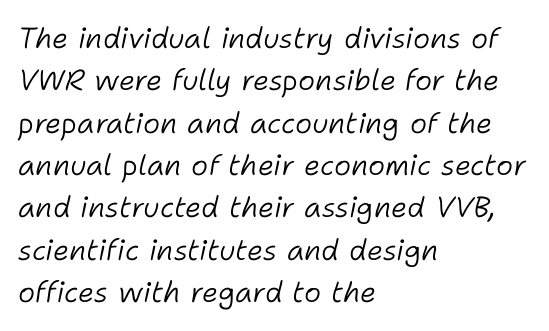
{"italic": "yes", "lean": "right", "slant_degrees": 11, "bold": "no", "weight": "light", "width": "normal", "stroke_contrast": "low", "x_height": "medium", "monospaced": "no", "underline": "no", "align": "left", "line_spacing": "normal", "line_spacing_ratio": 1.46, "letter_spacing": "normal", "letter_spacing_em": 0.0, "glyph_px": 29}
